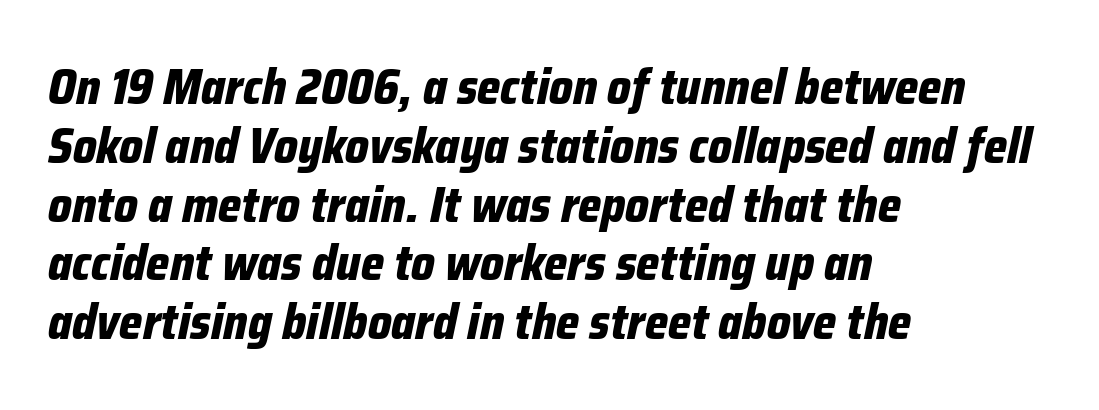
The image shows 49 px bold, condensed type, italic (leaning right); set left-aligned, line spacing 1.2x, normal letter spacing, not underlined; low stroke contrast and a medium x-height.
